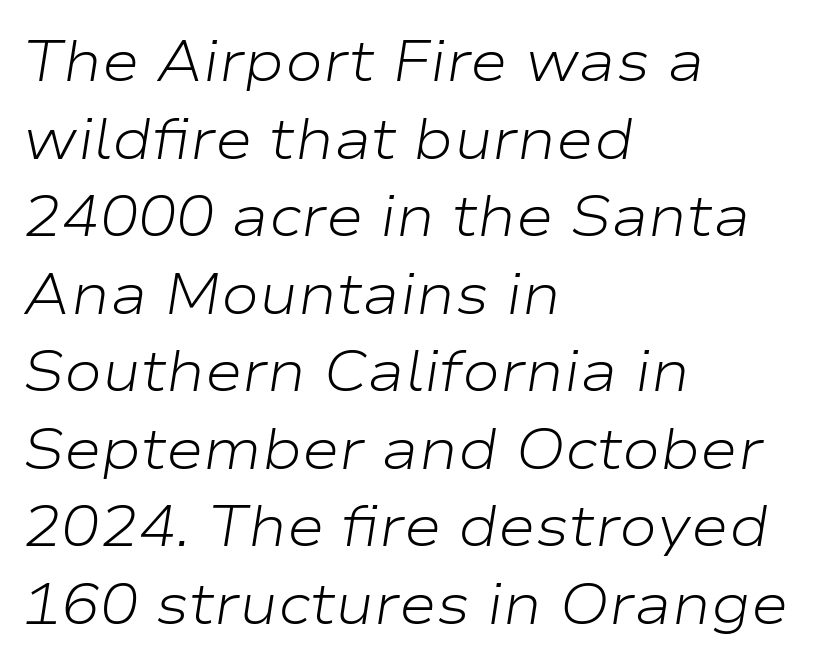
Short note: letters normally spaced. Posture: slanted. Clear beneath every line of the passage. Stroke mass is kept to a normal reading level or below. One-word summary of the alignment: left. Here the designer chose a conventional face with non-uniform glyph widths.
